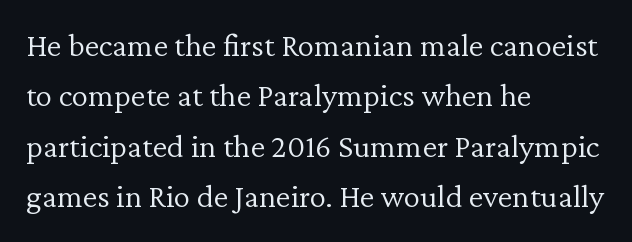
The letters stand upright; this is a roman face. Caption: multi-line text, flush left, ragged right. Caption: face not bold, strokes unweighted. Nobody drew a line under any word here. Serif or sans? Serif — the stroke terminals have little feet.
